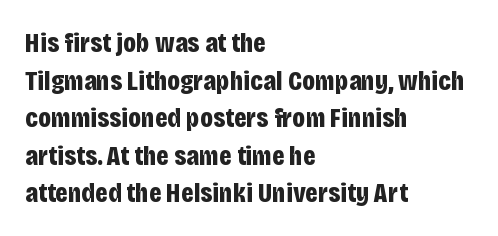
Q: Is the text bold? A: Yes.
Q: Is the text italic (slanted)? A: No, it is upright.
Q: Is the typeface a serif or a sans-serif typeface? A: Sans-serif.
Q: Is the text underlined? A: No.
Q: How is the paragraph aligned? A: Left-aligned.
Q: Is the spacing between letters normal or unusually wide? A: Normal.
Q: Is the spacing between lines tight, normal or loose? A: Normal.
Q: Width (condensed, normal, or wide)? A: Condensed.
Q: Stroke contrast? A: Low.
Q: x-height? A: Large.
Q: Monospaced? A: No.
